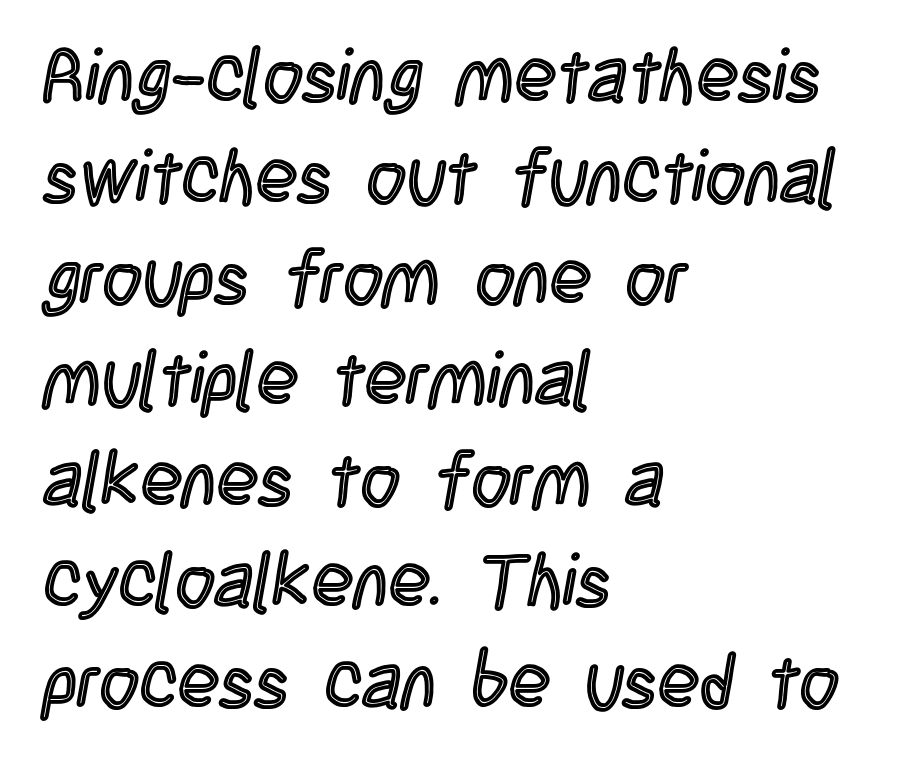
The glyphs are unaccompanied by any horizontal stroke below them. The passage is arranged the way most books set body copy — flush left. Baseline-to-baseline distance is the conventional proportion of letter height. Here the designer chose a conventional face with non-uniform glyph widths.
